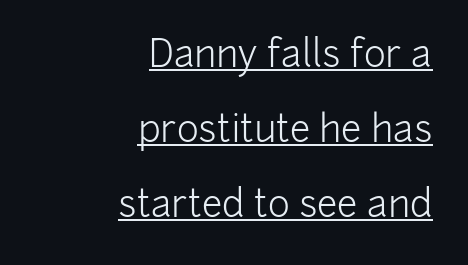
{"serif": "no", "italic": "no", "bold": "no", "weight": "light", "width": "normal", "stroke_contrast": "low", "x_height": "medium", "monospaced": "no", "underline": "yes", "align": "right", "line_spacing": "loose", "line_spacing_ratio": 2.03, "letter_spacing": "normal", "letter_spacing_em": 0.0, "glyph_px": 37}
